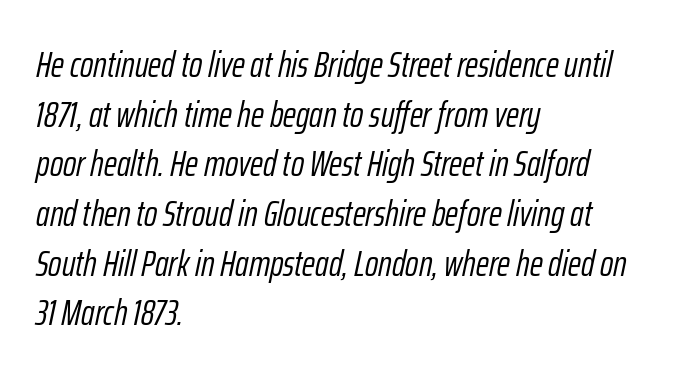
Q: Is the text bold? A: No.
Q: Is the text italic (slanted)? A: Yes, it leans right by about 12 degrees.
Q: Is the text underlined? A: No.
Q: How is the paragraph aligned? A: Left-aligned.
Q: Is the spacing between letters normal or unusually wide? A: Normal.
Q: Is the spacing between lines tight, normal or loose? A: Normal.
Q: Width (condensed, normal, or wide)? A: Condensed.
Q: Stroke contrast? A: Low.
Q: x-height? A: Medium.
Q: Monospaced? A: No.
